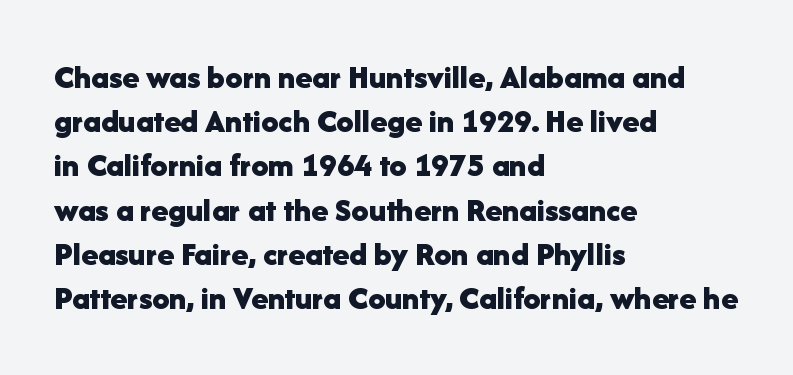
The image shows 34 px bold sans-serif type, upright; set left-aligned, normal line spacing (1.3x), normal letter spacing, not underlined; low stroke contrast and a medium x-height.
